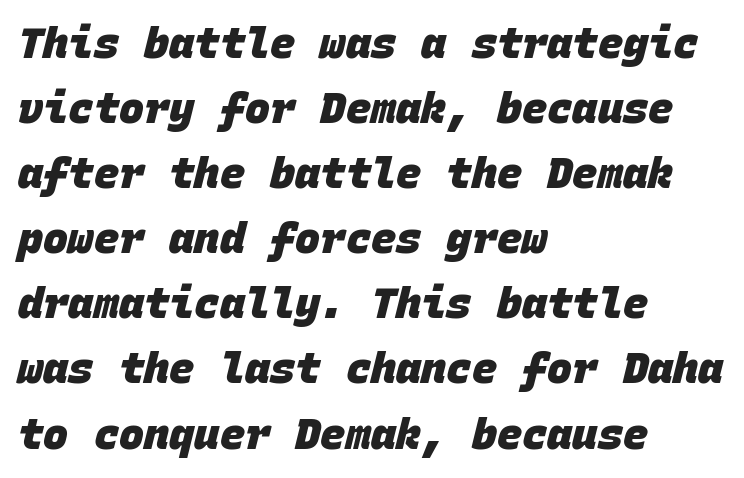
The image shows 42 px heavy sans-serif type, monospaced; set left-aligned, normal line spacing (1.55x), normal letter spacing, not underlined; low stroke contrast and a large x-height.
